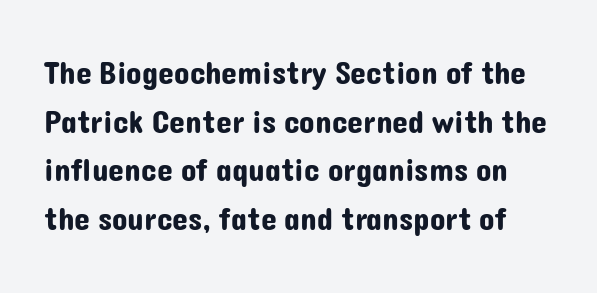
Q: Is the text italic (slanted)? A: No, it is upright.
Q: Is the typeface a serif or a sans-serif typeface? A: Sans-serif.
Q: Is the text underlined? A: No.
Q: Is the spacing between letters normal or unusually wide? A: Normal.
Q: Is the spacing between lines tight, normal or loose? A: Normal.
Q: Width (condensed, normal, or wide)? A: Normal.
Q: Stroke contrast? A: Low.
Q: x-height? A: Medium.
Q: Monospaced? A: No.
